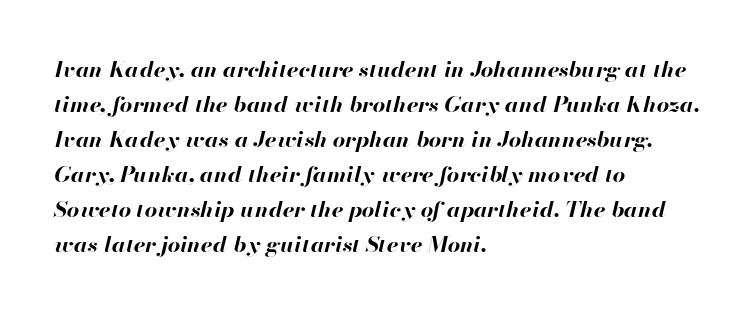
The image shows 22 px bold type, italic (leaning right); set left-aligned, normal line spacing (1.59x), normal letter spacing, not underlined.
